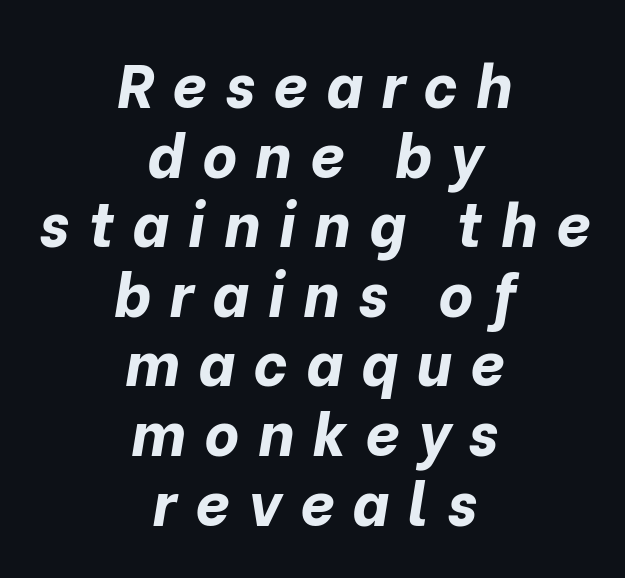
The image shows 60 px bold type, italic (leaning right); set centered, line spacing 1.16x, unusually wide letter spacing (+0.31 em), not underlined; low stroke contrast and a medium x-height.
